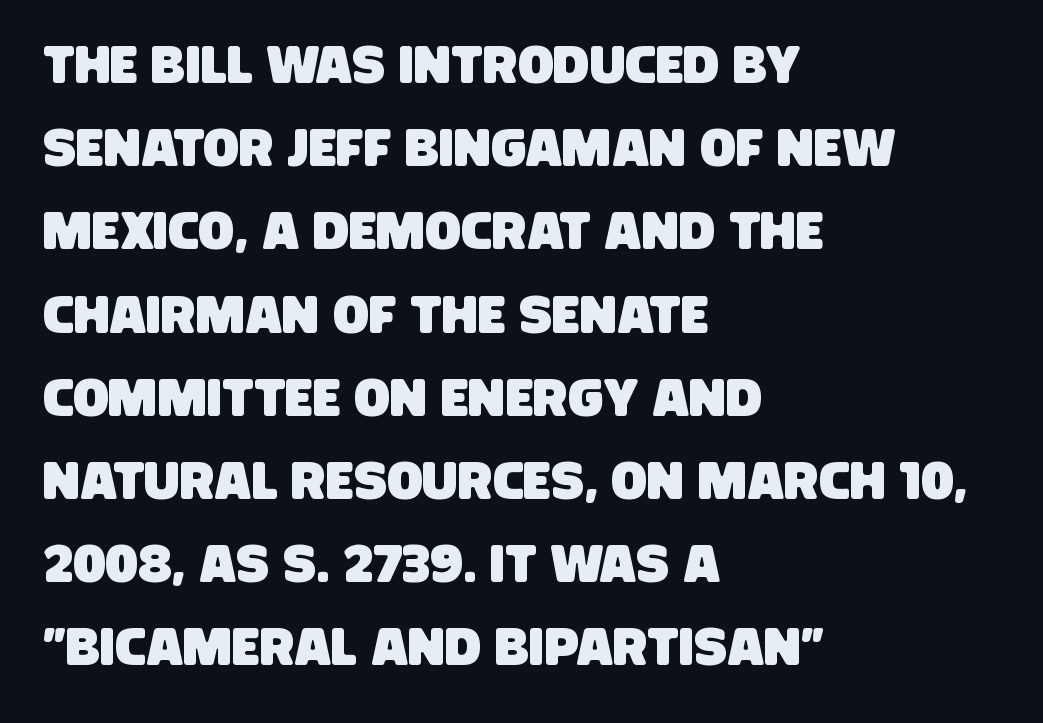
The area under the type is left untouched. In terms of letterform style, serifs are entirely absent. A typesetter would call this leading conventional body-copy spacing. This rendering uses left alignment, leaving the right contour irregular. The letters advance in unequal steps, a hallmark of proportional type.
